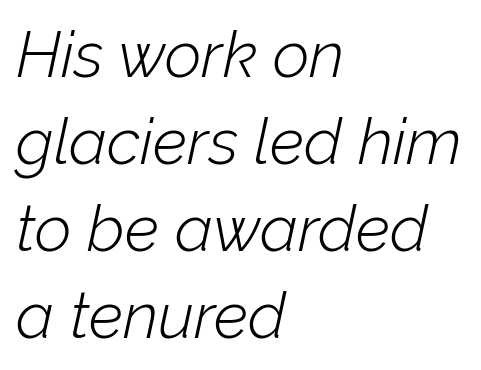
This reads as an unemphasized weight, regular at the heaviest. The letters advance in unequal steps, a hallmark of proportional type. Each new line begins a customary step beneath the previous one. Words appear dense and cohesive because spacing is normal. Line starts are locked; line ends wander.
